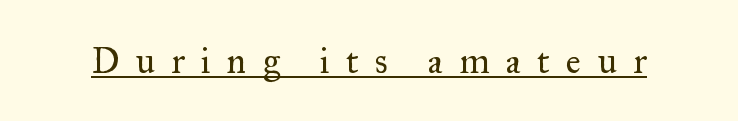
The rendering uses natural spacing where letterforms have individual widths. No letter is thick-stroked: the sample isn't bold. Underlined type. Does the lettering tilt? It doesn't — this is upright. Here the glyphs are tracked loosely, breaking word shapes into spaced letters. Small tapered or slab feet sit at the stroke ends, so this counts as serif.
